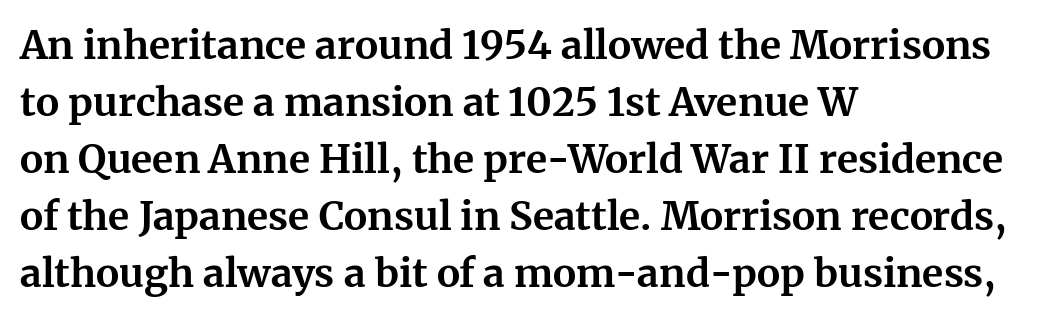
Q: Is the text bold? A: Yes.
Q: Is the text italic (slanted)? A: No, it is upright.
Q: Is the typeface a serif or a sans-serif typeface? A: Serif.
Q: Is the text underlined? A: No.
Q: How is the paragraph aligned? A: Left-aligned.
Q: Is the spacing between letters normal or unusually wide? A: Normal.
Q: Is the spacing between lines tight, normal or loose? A: Normal.
Q: Width (condensed, normal, or wide)? A: Normal.
Q: Stroke contrast? A: Medium.
Q: x-height? A: Medium.
Q: Monospaced? A: No.
